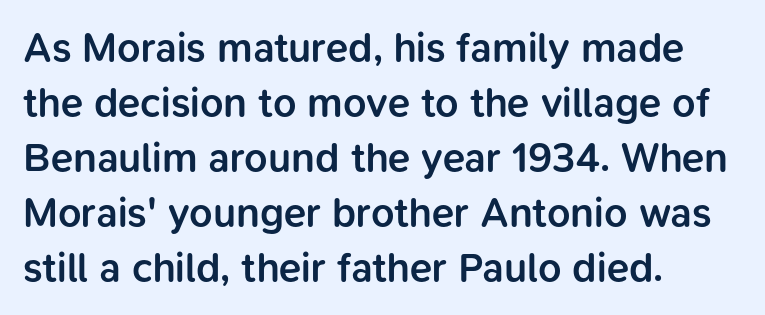
Think of a printed novel: that variable character pitch is what you see here. A normal amount of white space separates one row of letters from the next. The glyphs in this specimen are sans serif. A semibold gives these letters moderate extra thickness, short of bold.
